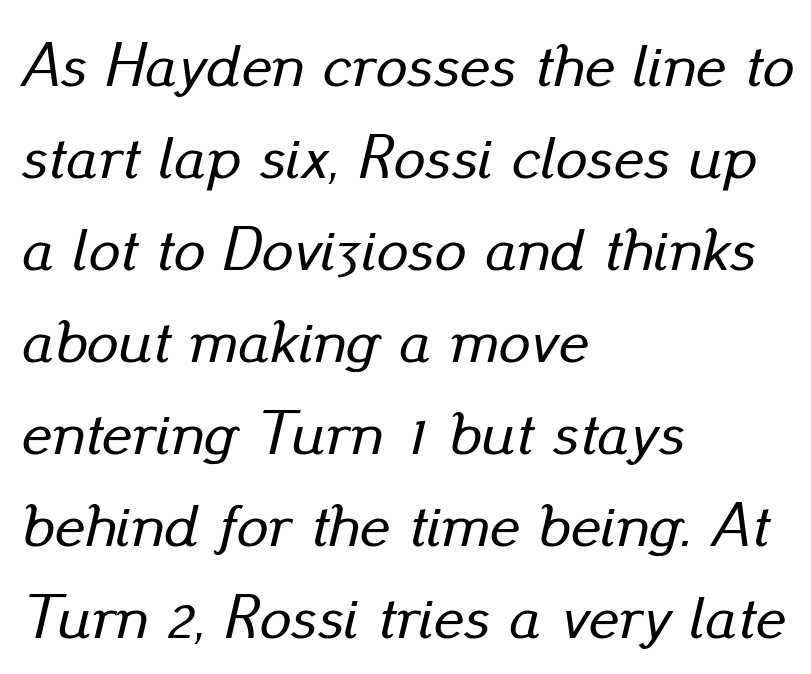
Q: Is the text italic (slanted)? A: Yes, it leans right by about 13 degrees.
Q: Is the text underlined? A: No.
Q: How is the paragraph aligned? A: Left-aligned.
Q: Is the spacing between letters normal or unusually wide? A: Normal.
Q: Is the spacing between lines tight, normal or loose? A: Normal.
Q: Width (condensed, normal, or wide)? A: Normal.
Q: Stroke contrast? A: Low.
Q: x-height? A: Small.
Q: Monospaced? A: No.
